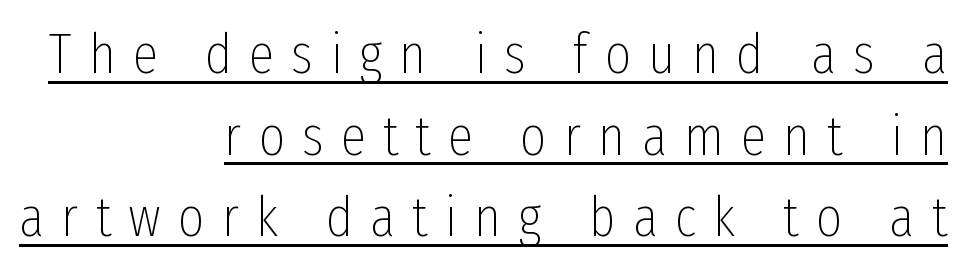
{"serif": "no", "italic": "no", "bold": "no", "weight": "thin", "width": "condensed", "stroke_contrast": "low", "x_height": "medium", "monospaced": "no", "underline": "yes", "align": "right", "line_spacing": "normal", "line_spacing_ratio": 1.43, "letter_spacing": "wide", "letter_spacing_em": 0.3, "glyph_px": 57}
